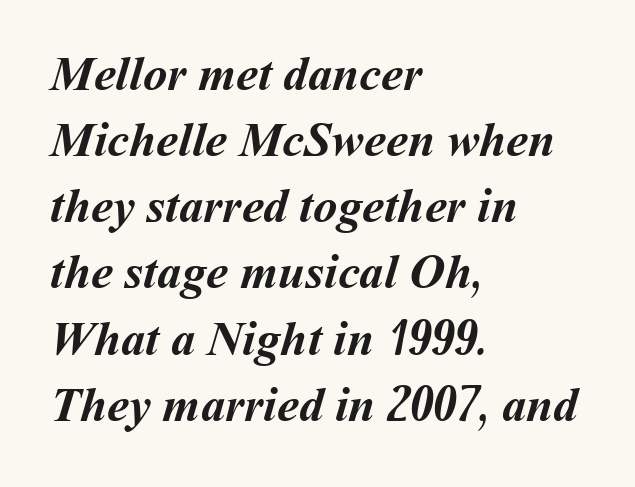
Visually the block forms a straight wall on the left and a jagged coastline on the right. Rows of type keep a routine distance in the vertical direction. What weight is shown? A full bold with thick strokes. The letters sit at their default tracking, neither squeezed nor spread. A typesetter would call this proportional, since set widths differ per character.
